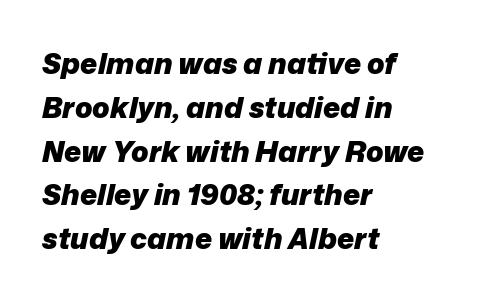
Nothing unusual about the tracking: characters are spaced as the font intends. These lines sit exactly where default settings would place them. Every row of glyphs begins at an identical x-position on the left. The letters advance in unequal steps, a hallmark of proportional type. The letters are slanted; this is an italic face. A bare baseline throughout the passage.
